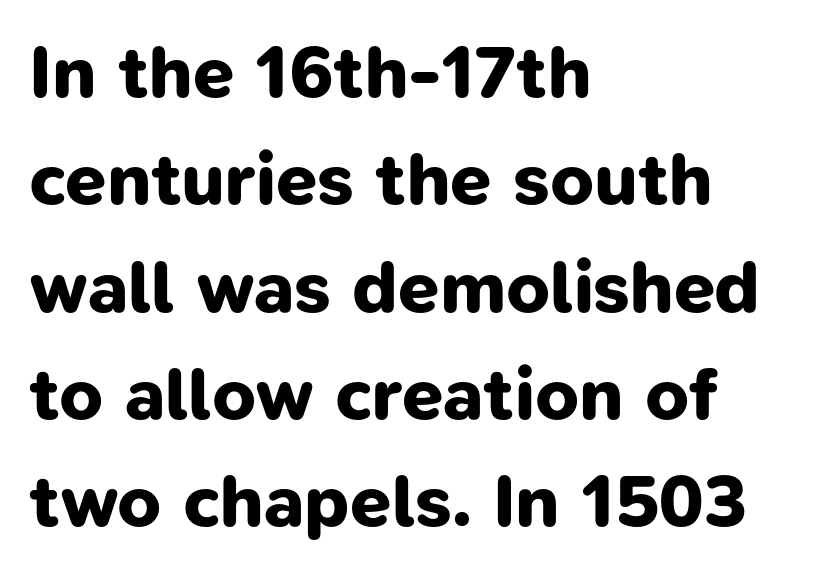
{"serif": "no", "bold": "yes", "weight": "bold", "width": "normal", "stroke_contrast": "low", "x_height": "medium", "monospaced": "no", "underline": "no", "align": "left", "line_spacing": "normal", "line_spacing_ratio": 1.45, "letter_spacing": "normal", "letter_spacing_em": 0.0, "glyph_px": 74}
